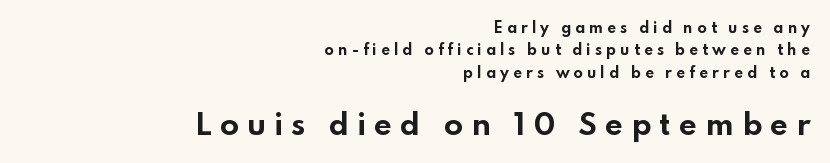
The image shows 28 px bold, wide sans-serif type, upright; set right-aligned, normal line spacing (1.6x), unusually wide letter spacing (+0.28 em), not underlined; the second (bottom) block is 2.0x larger; low stroke contrast and a small x-height.
